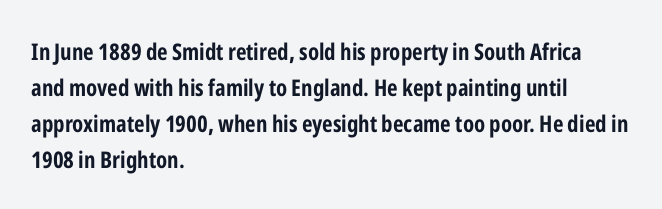
The image shows 23 px bold type, upright; set left-aligned, normal line spacing (1.57x), normal letter spacing, not underlined.
